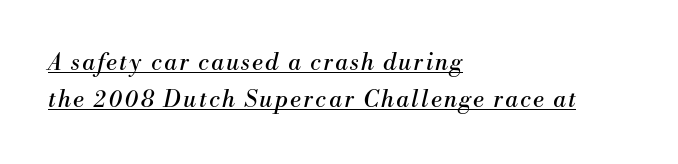
The image shows 23 px text type, italic (leaning right); set left-aligned, normal line spacing (1.63x), underlined.
